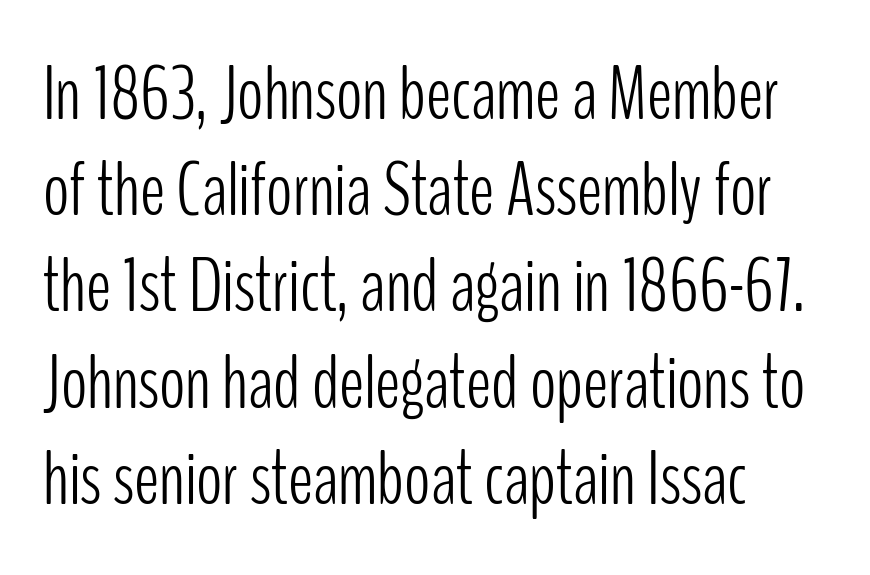
{"serif": "no", "italic": "no", "bold": "no", "weight": "light", "width": "condensed", "stroke_contrast": "low", "x_height": "medium", "monospaced": "no", "underline": "no", "align": "left", "line_spacing": "normal", "line_spacing_ratio": 1.25, "letter_spacing": "normal", "letter_spacing_em": 0.0, "glyph_px": 77}
